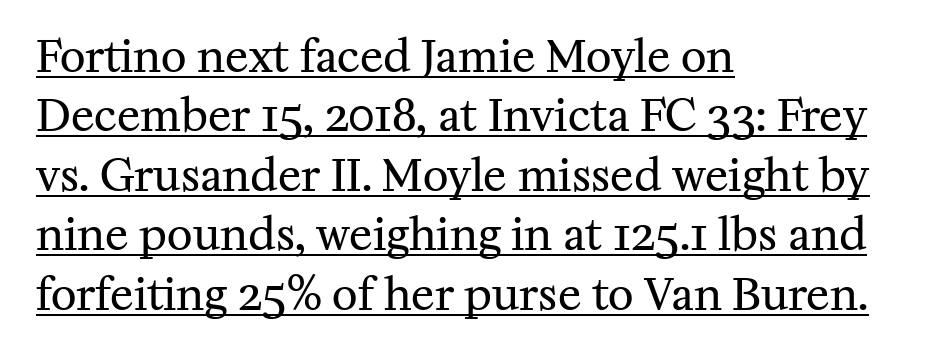
Ascenders rise straight up at ninety degrees. Caption: lettering with a line underneath. Is the stroke heavy? The answer is a plain regular-or-lighter. Normally led — the rows are evenly, conventionally spaced.
